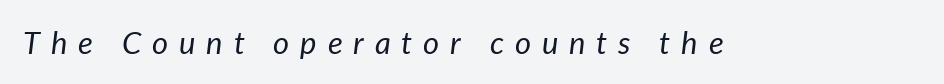
The font's italic variant was chosen for this text. These lines have a slow, spaced-out rhythm from letter to letter. Bold? No — there's no thickening of the strokes. The specimen omits any rule beneath the text block's lines.
